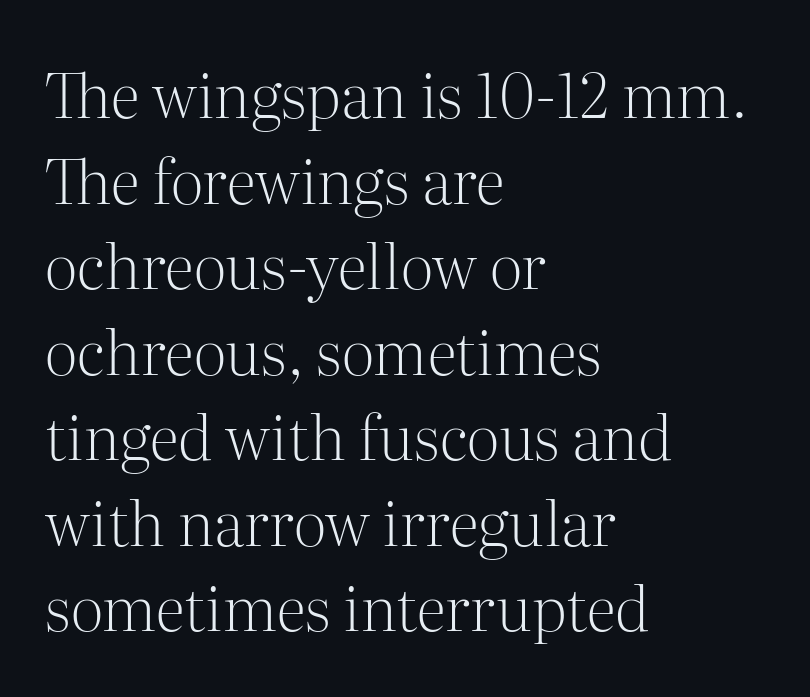
{"serif": "yes", "italic": "no", "bold": "no", "weight": "light", "width": "normal", "stroke_contrast": "medium", "x_height": "medium", "monospaced": "no", "underline": "no", "align": "left", "line_spacing": "normal", "line_spacing_ratio": 1.38, "letter_spacing": "normal", "letter_spacing_em": 0.0, "glyph_px": 62}
